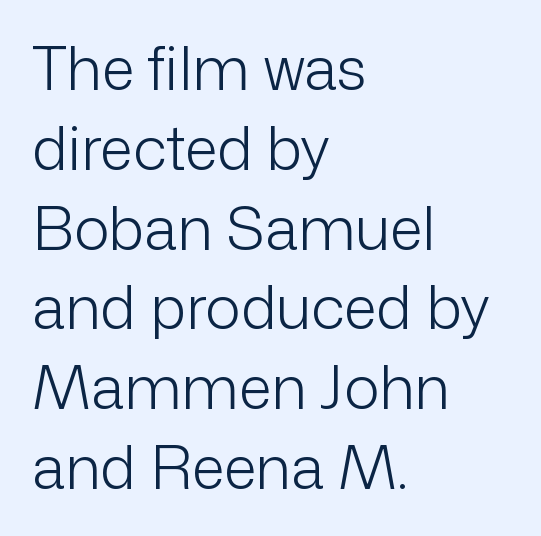
Q: Is the text bold? A: No.
Q: Is the text italic (slanted)? A: No, it is upright.
Q: Is the typeface a serif or a sans-serif typeface? A: Sans-serif.
Q: Is the text underlined? A: No.
Q: How is the paragraph aligned? A: Left-aligned.
Q: Is the spacing between letters normal or unusually wide? A: Normal.
Q: Is the spacing between lines tight, normal or loose? A: Normal.
Q: Width (condensed, normal, or wide)? A: Normal.
Q: Stroke contrast? A: Low.
Q: x-height? A: Medium.
Q: Monospaced? A: No.
